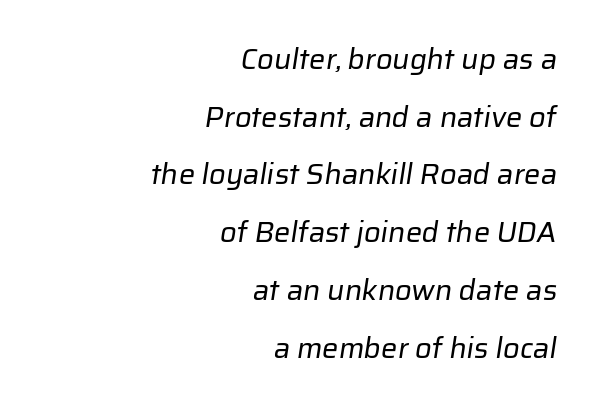
The image shows 29 px regular-weight sans-serif type; set right-aligned, loose line spacing (1.99x), normal letter spacing, not underlined; low stroke contrast and a medium x-height.
